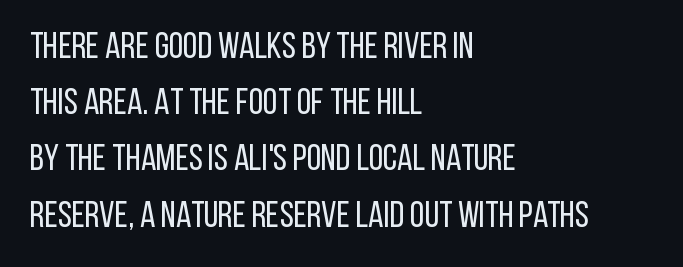
{"serif": "no", "italic": "no", "bold": "no", "weight": "regular", "width": "condensed", "stroke_contrast": "low", "x_height": "large", "monospaced": "no", "underline": "no", "align": "left", "line_spacing": "normal", "line_spacing_ratio": 1.52, "letter_spacing": "normal", "letter_spacing_em": 0.0, "glyph_px": 37}
